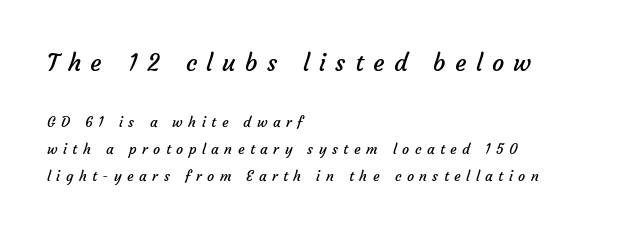
{"bold": "no", "underline": "no", "align": "left", "line_spacing": "loose", "line_spacing_ratio": 1.93, "letter_spacing": "wide", "letter_spacing_em": 0.39, "larger_block": "first", "size_ratio": 1.71, "glyph_px": 24}
